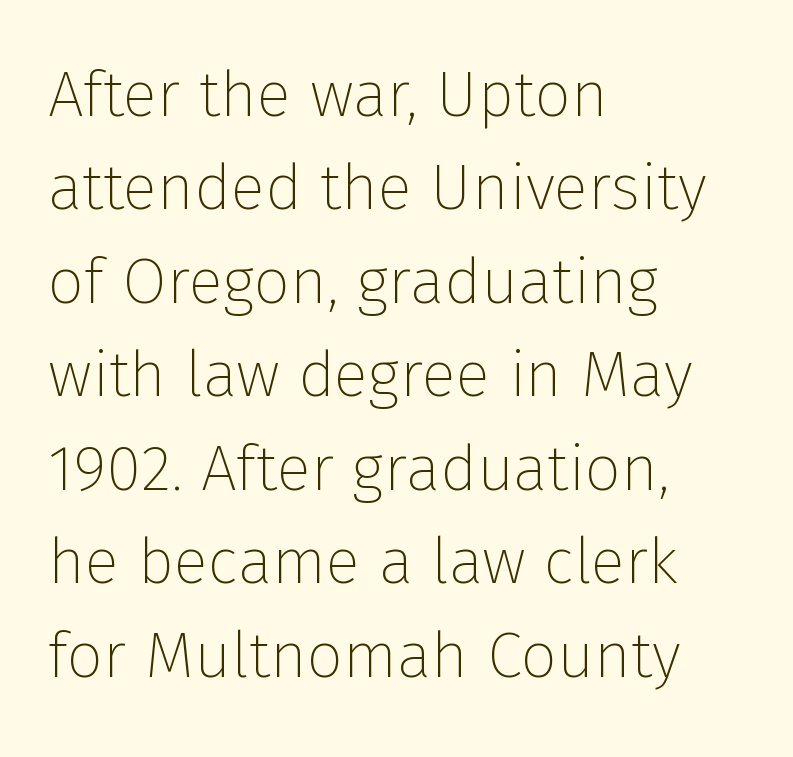
The image shows 64 px thin sans-serif type, upright; set left-aligned, normal line spacing (1.46x), normal letter spacing, not underlined; low stroke contrast and a medium x-height.
